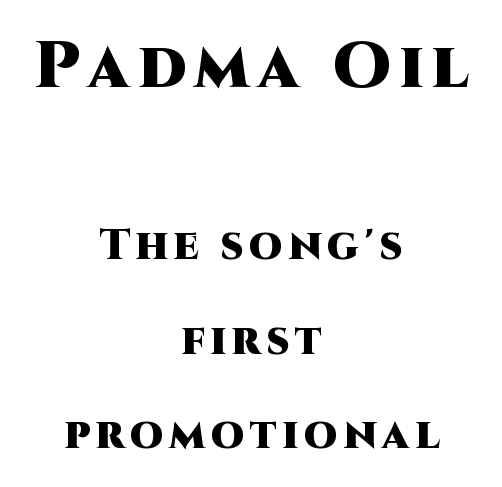
The image shows 65 px heavy sans-serif type, upright; set centered, loose line spacing (2.19x), not underlined; the first (top) block is 1.51x larger; high stroke contrast and a large x-height.
